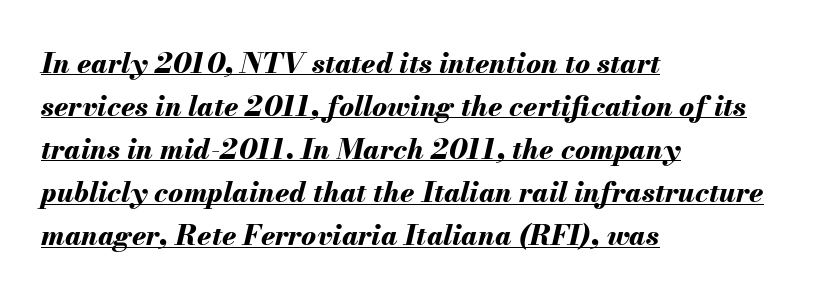
The image shows 28 px bold type, italic (leaning right); set left-aligned, normal line spacing (1.54x), normal letter spacing, underlined; medium stroke contrast and a small x-height.
